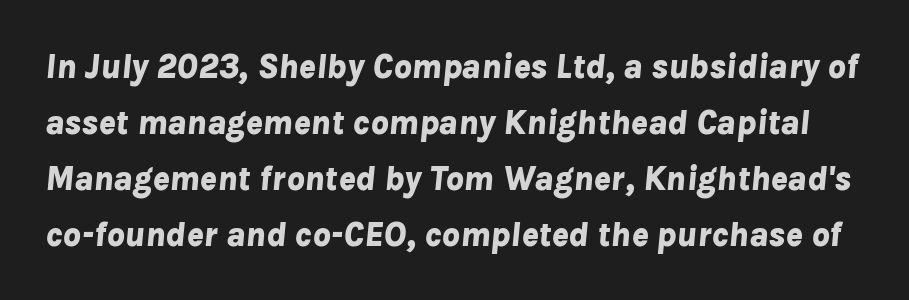
Q: Is the text bold? A: Yes.
Q: Is the text italic (slanted)? A: Yes, it leans right by about 8 degrees.
Q: Is the text underlined? A: No.
Q: Is the spacing between letters normal or unusually wide? A: Normal.
Q: Is the spacing between lines tight, normal or loose? A: Normal.
Q: Width (condensed, normal, or wide)? A: Normal.
Q: Stroke contrast? A: Low.
Q: x-height? A: Medium.
Q: Monospaced? A: No.
